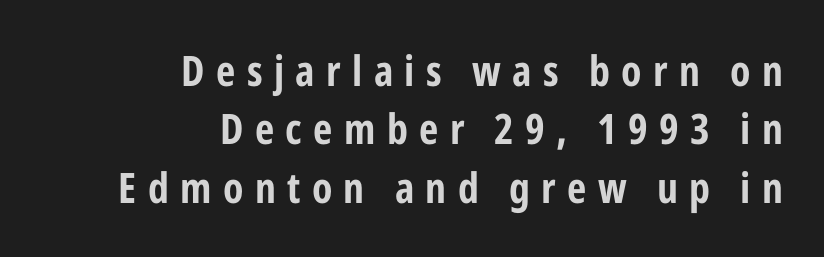
{"serif": "no", "italic": "no", "bold": "yes", "weight": "bold", "width": "condensed", "stroke_contrast": "low", "x_height": "medium", "monospaced": "no", "underline": "no", "align": "right", "line_spacing": "normal", "line_spacing_ratio": 1.39, "letter_spacing": "wide", "letter_spacing_em": 0.27, "glyph_px": 42}
